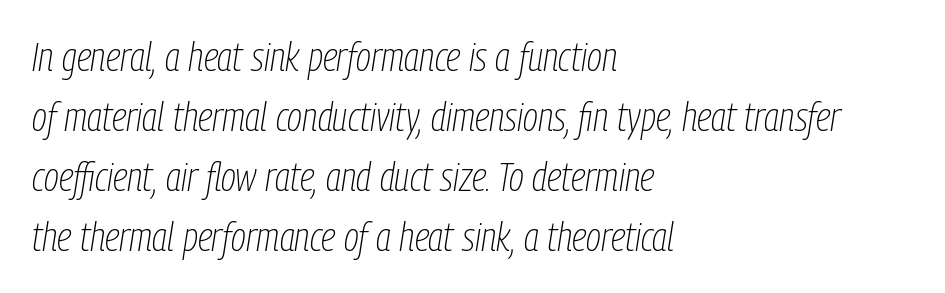
The image shows 40 px thin, condensed type, italic (leaning right); set left-aligned, normal line spacing (1.5x), normal letter spacing, not underlined; low stroke contrast and a medium x-height.
